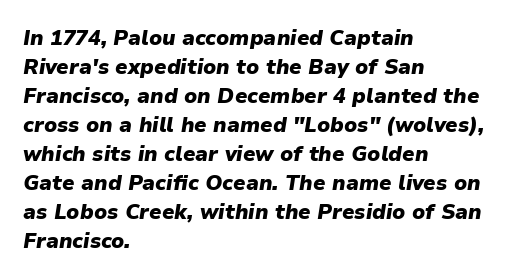
Q: Is the text bold? A: Yes.
Q: Is the text italic (slanted)? A: Yes, it leans right by about 9 degrees.
Q: Is the text underlined? A: No.
Q: How is the paragraph aligned? A: Left-aligned.
Q: Is the spacing between letters normal or unusually wide? A: Normal.
Q: Is the spacing between lines tight, normal or loose? A: Normal.
